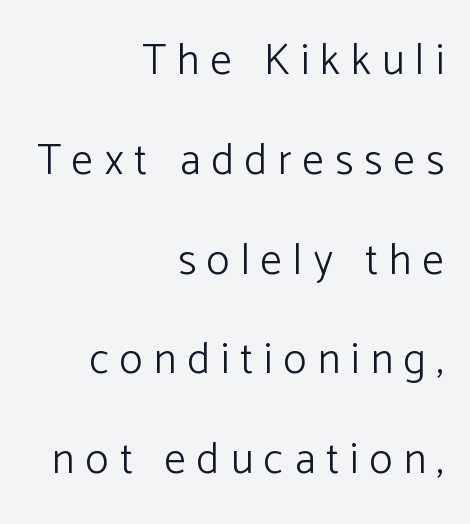
Q: Is the text bold? A: No.
Q: Is the text italic (slanted)? A: No, it is upright.
Q: Is the typeface a serif or a sans-serif typeface? A: Sans-serif.
Q: Is the text underlined? A: No.
Q: How is the paragraph aligned? A: Right-aligned.
Q: Is the spacing between letters normal or unusually wide? A: Unusually wide.
Q: Is the spacing between lines tight, normal or loose? A: Loose.
Q: Width (condensed, normal, or wide)? A: Normal.
Q: Stroke contrast? A: Low.
Q: x-height? A: Medium.
Q: Monospaced? A: No.
